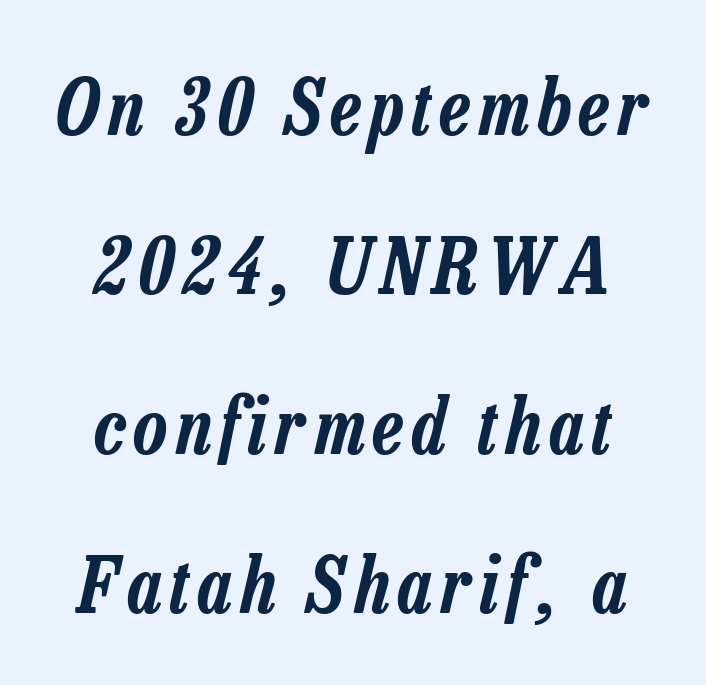
The image shows 77 px condensed type, italic (leaning right); set centered, loose line spacing (2.07x), not underlined; low stroke contrast and a medium x-height.
